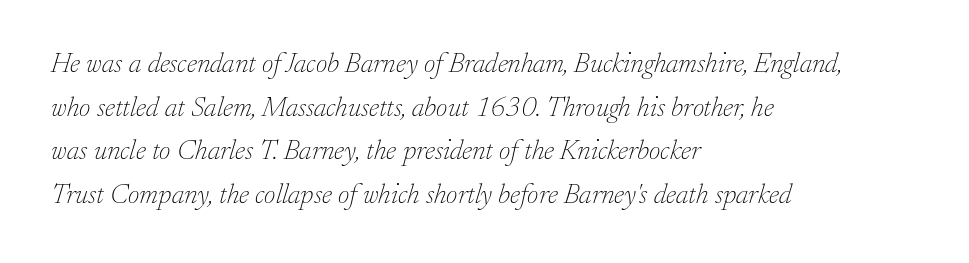
The image shows 28 px thin serif type, italic (leaning right); set left-aligned, normal line spacing (1.56x), normal letter spacing, not underlined; low stroke contrast and a small x-height.
